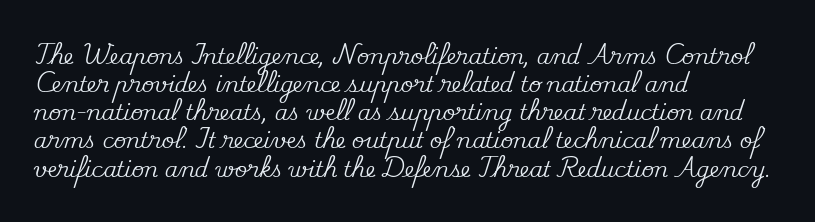
The image shows 21 px text type; set left-aligned, normal line spacing (1.34x), normal letter spacing, not underlined.
